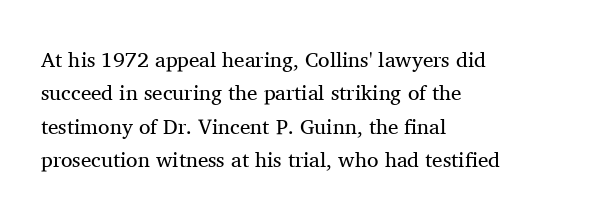
{"italic": "no", "bold": "no", "underline": "no", "align": "left", "line_spacing": "normal", "line_spacing_ratio": 1.59, "letter_spacing": "normal", "letter_spacing_em": 0.0, "glyph_px": 21}
